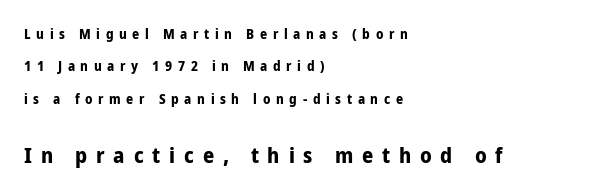
If you drew a line through each stem, it would be perfectly vertical. How would I describe the line gaps? Wide and relaxed. Bold? Absolutely — the strokes are thick and heavy. Beneath every word, the page is bare. One-word summary of the alignment: left.
